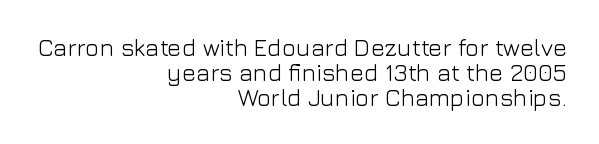
Q: Is the text bold? A: No.
Q: Is the text italic (slanted)? A: No, it is upright.
Q: Is the text underlined? A: No.
Q: How is the paragraph aligned? A: Right-aligned.
Q: Is the spacing between letters normal or unusually wide? A: Normal.
Q: Is the spacing between lines tight, normal or loose? A: Tight.
